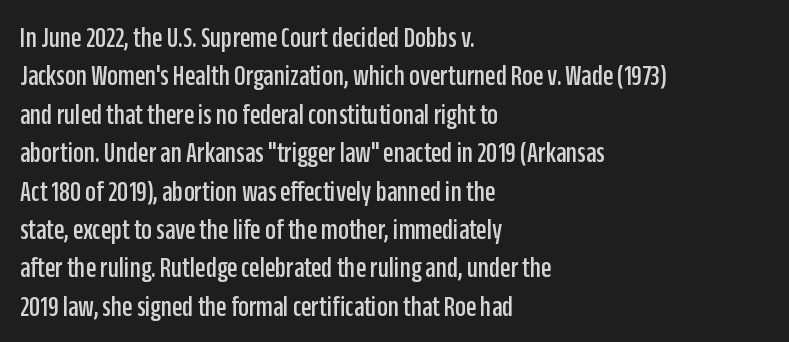
{"serif": "no", "italic": "no", "width": "condensed", "stroke_contrast": "low", "x_height": "large", "monospaced": "no", "underline": "no", "align": "left", "line_spacing": "normal", "line_spacing_ratio": 1.28, "letter_spacing": "normal", "letter_spacing_em": 0.0, "glyph_px": 30}
